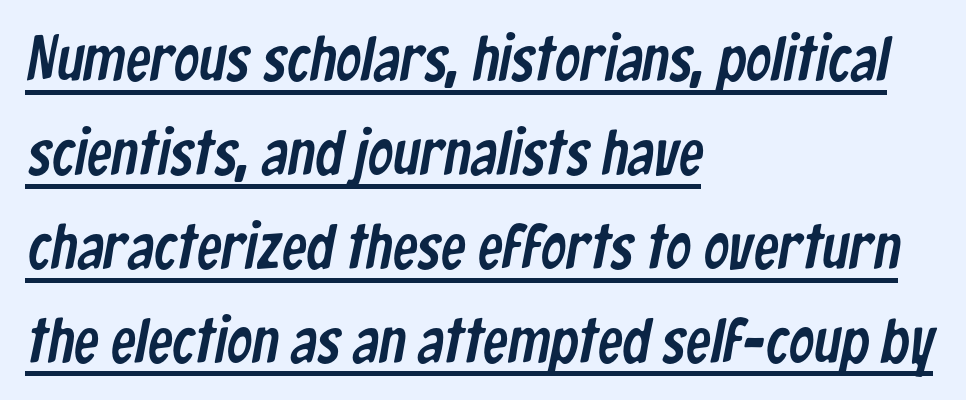
Q: Is the typeface a serif or a sans-serif typeface? A: Sans-serif.
Q: Is the text underlined? A: Yes.
Q: How is the paragraph aligned? A: Left-aligned.
Q: Is the spacing between letters normal or unusually wide? A: Normal.
Q: Is the spacing between lines tight, normal or loose? A: Normal.
Q: Width (condensed, normal, or wide)? A: Condensed.
Q: Stroke contrast? A: Low.
Q: x-height? A: Medium.
Q: Monospaced? A: No.
